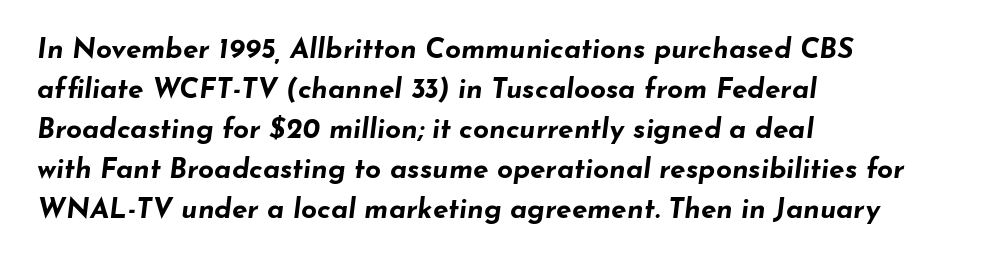
The space directly below the letters is spotless. Alignment: flush left. Think of a printed novel: that variable character pitch is what you see here. Each new line begins a customary step beneath the previous one. The face used here is rendered with its standard letterfit. Slant detected: the letters are inclined.
